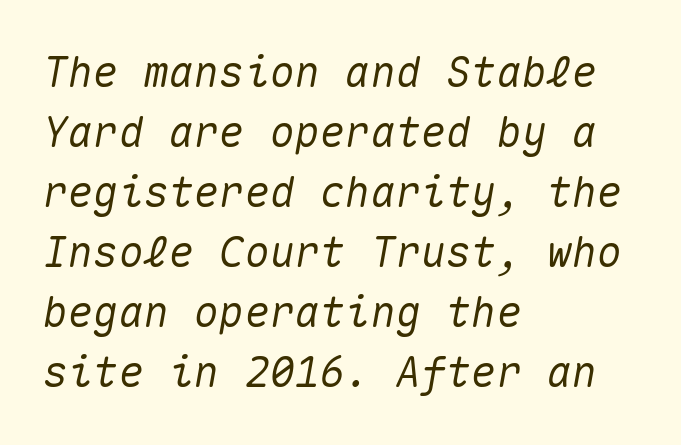
The designer left line spacing at the default. When letters slant like this, we call the style italic. The baseline area is clear. Left-aligned paragraph, ragged on the right. You could count columns in this text — the font is strictly monospaced.
